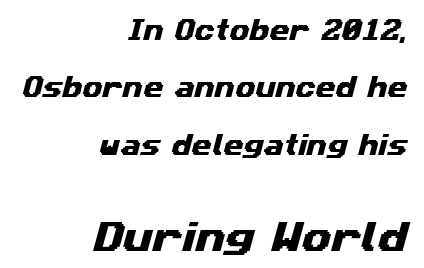
{"serif": "no", "width": "wide", "stroke_contrast": "medium", "x_height": "medium", "monospaced": "no", "underline": "no", "align": "right", "line_spacing": "loose", "line_spacing_ratio": 2.5, "letter_spacing": "normal", "letter_spacing_em": 0.0, "larger_block": "second", "size_ratio": 1.48, "glyph_px": 34}
